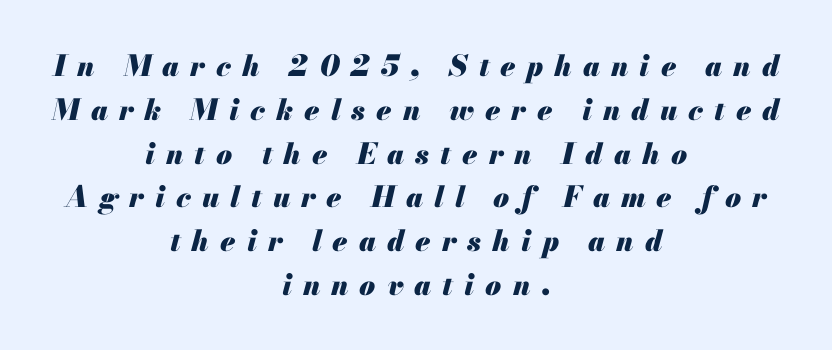
The image shows 29 px heavy type, italic (leaning right); set centered, normal line spacing (1.51x), unusually wide letter spacing (+0.38 em), not underlined; medium stroke contrast and a small x-height.
